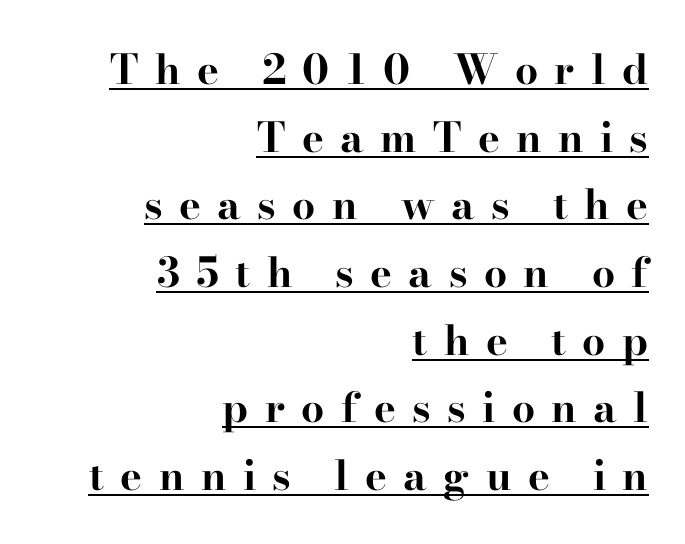
{"serif": "yes", "italic": "no", "bold": "yes", "weight": "bold", "width": "wide", "stroke_contrast": "high", "x_height": "small", "monospaced": "no", "underline": "yes", "align": "right", "line_spacing": "normal", "line_spacing_ratio": 1.65, "letter_spacing": "wide", "letter_spacing_em": 0.4, "glyph_px": 41}
